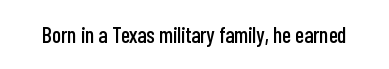
Q: Is the text italic (slanted)? A: No, it is upright.
Q: Is the text underlined? A: No.
Q: Is the spacing between letters normal or unusually wide? A: Normal.
